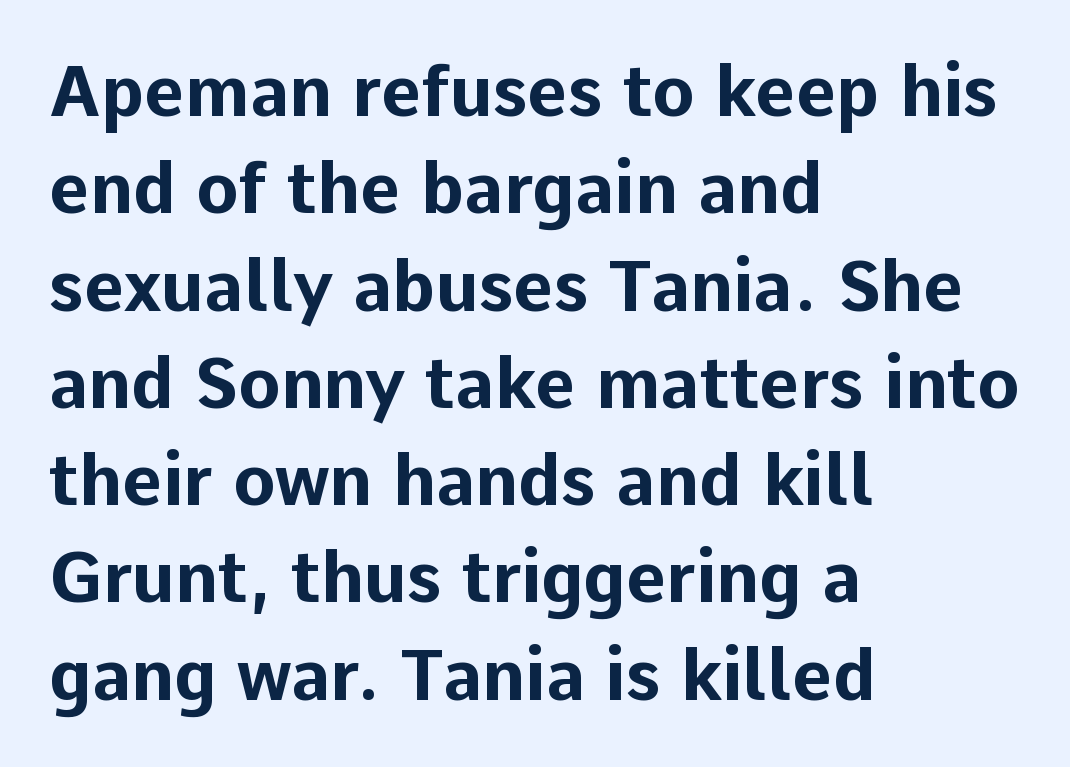
Q: Is the text bold? A: Yes.
Q: Is the text italic (slanted)? A: No, it is upright.
Q: Is the typeface a serif or a sans-serif typeface? A: Sans-serif.
Q: Is the text underlined? A: No.
Q: How is the paragraph aligned? A: Left-aligned.
Q: Is the spacing between letters normal or unusually wide? A: Normal.
Q: Is the spacing between lines tight, normal or loose? A: Normal.
Q: Width (condensed, normal, or wide)? A: Normal.
Q: Stroke contrast? A: Low.
Q: x-height? A: Medium.
Q: Monospaced? A: No.
